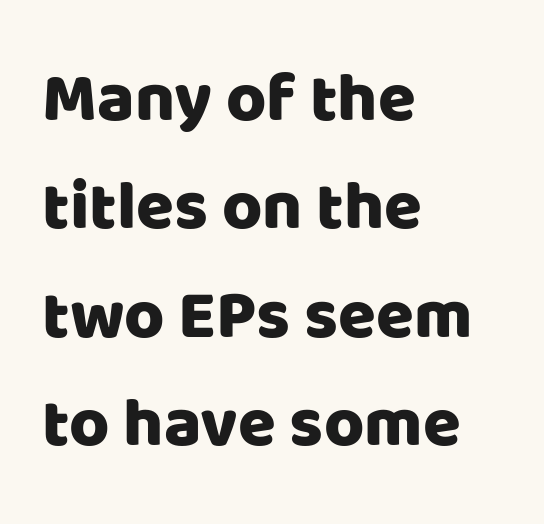
The image shows 69 px sans-serif type, upright; set left-aligned, normal line spacing (1.57x), normal letter spacing, not underlined; low stroke contrast and a large x-height.
